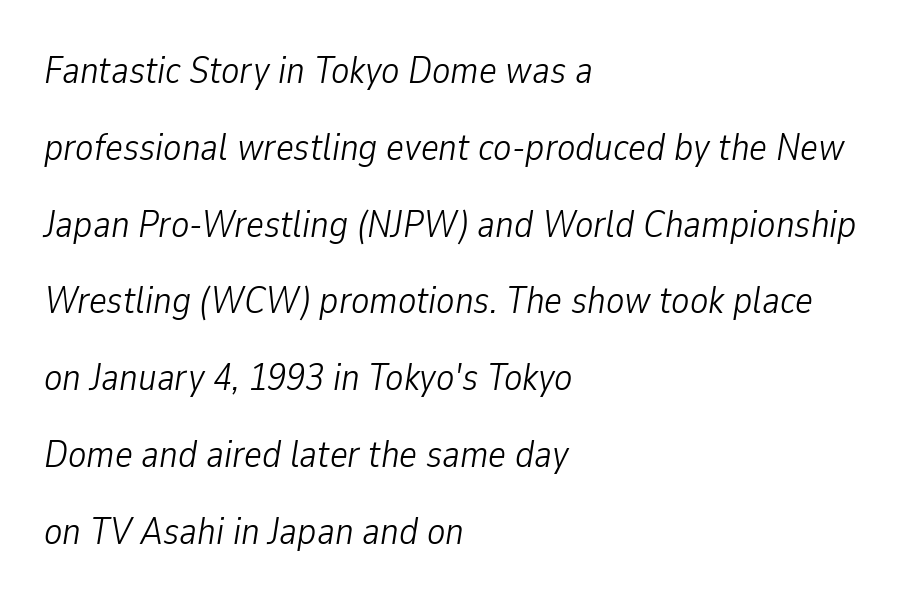
The lines are quadded left. Heft: none added — not bold. Glyph-to-glyph distance matches everyday printed text. Leading is clearly above the norm, producing a sparse column. The words here are not underlined.
